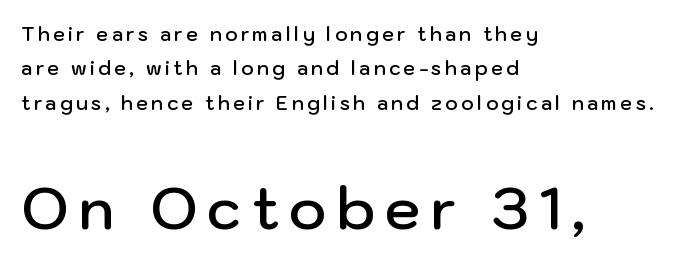
The passage is arranged the way most books set body copy — flush left. Characters remain perfectly vertical along every line. The letters advance in unequal steps, a hallmark of proportional type. The second block has been scaled up relative to the first. Typographic density is moderately raised because the face is semibold.
